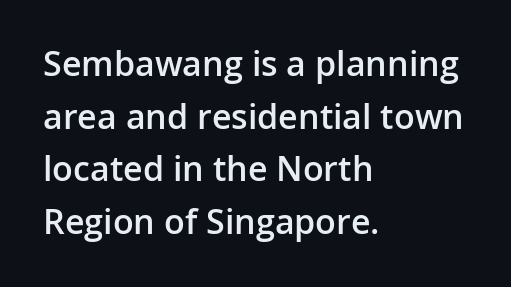
The image shows 34 px semibold sans-serif type, upright; set left-aligned, normal line spacing (1.55x), normal letter spacing, not underlined; low stroke contrast and a medium x-height.
